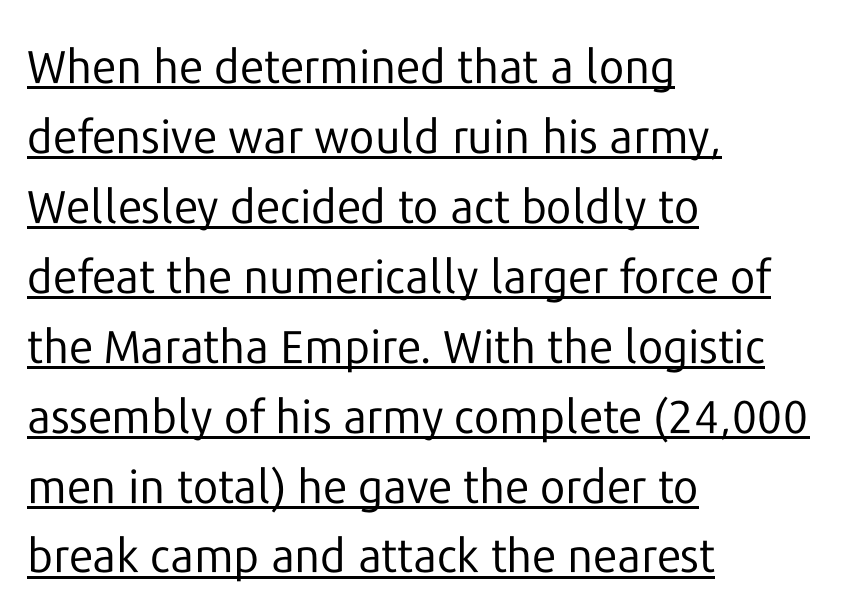
The image shows 46 px regular-weight sans-serif type, upright; set left-aligned, normal line spacing (1.52x), normal letter spacing, underlined; low stroke contrast and a medium x-height.
